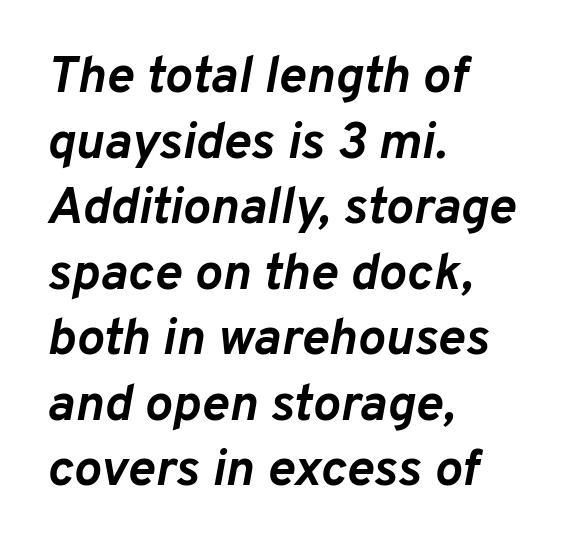
The line-height multiplier appears to be the usual default. Proportional: the letters do not fall into vertical columns. The face used here has a pronounced slope to its letters. All the whitespace from short lines collects on the right. Caption: bold face, heavy strokes.
